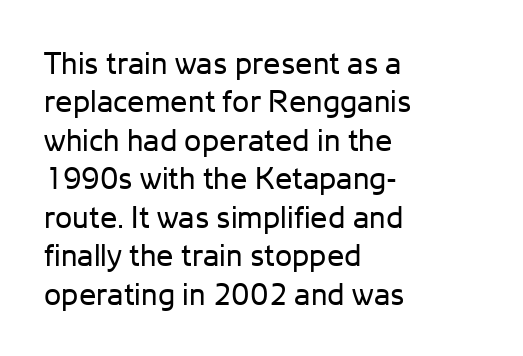
Descenders hang freely into open space. Check where the strokes stop: nothing finishes them off — pure sans. Character widths vary here, with narrow letters taking less room than wide ones. The strokes are not fattened; the text isn't bold. Words appear dense and cohesive because spacing is normal.
